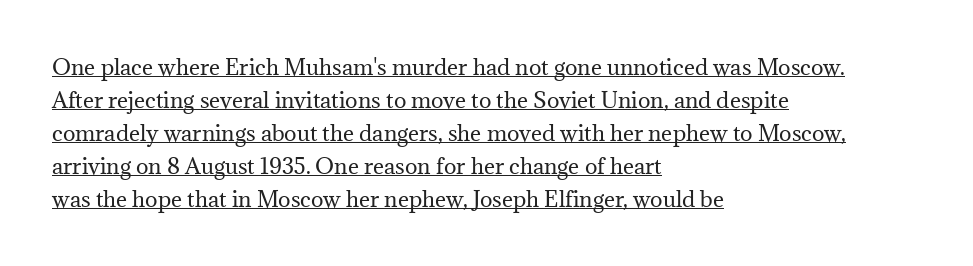
Q: Is the text bold? A: No.
Q: Is the text italic (slanted)? A: No, it is upright.
Q: Is the text underlined? A: Yes.
Q: How is the paragraph aligned? A: Left-aligned.
Q: Is the spacing between letters normal or unusually wide? A: Normal.
Q: Is the spacing between lines tight, normal or loose? A: Normal.
